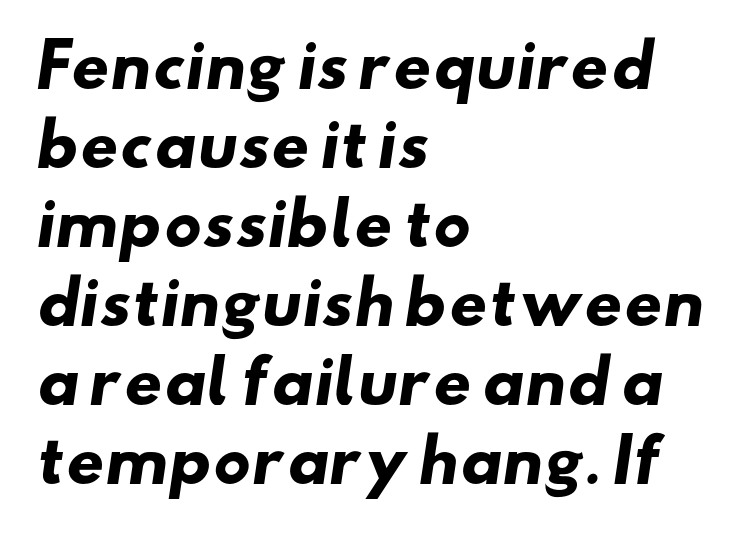
The image shows 59 px heavy, wide sans-serif type; set left-aligned, normal line spacing (1.34x), normal letter spacing, not underlined; low stroke contrast and a small x-height.
